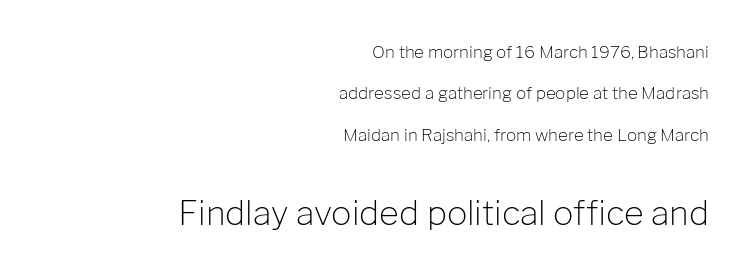
Default kerning and tracking; the words read as compact shapes. Style check: upright. Nope, no serifs anywhere on these letters. Summary of weight: not heavy and not bold. These lines are set flush right with a ragged left edge. Is this a fixed-width face? No — the glyphs have proportional, varying widths.
